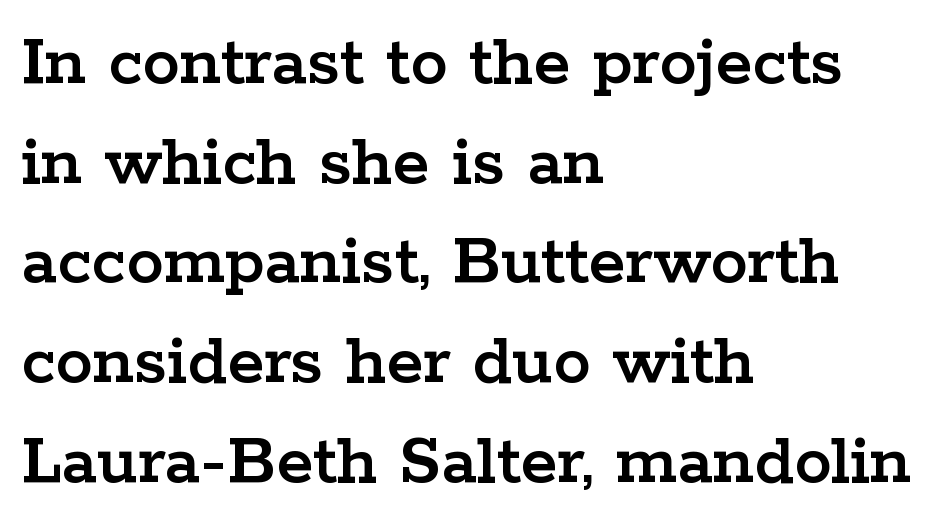
The image shows 75 px wide serif type, upright; set left-aligned, normal line spacing (1.33x), normal letter spacing, not underlined; low stroke contrast and a medium x-height.
